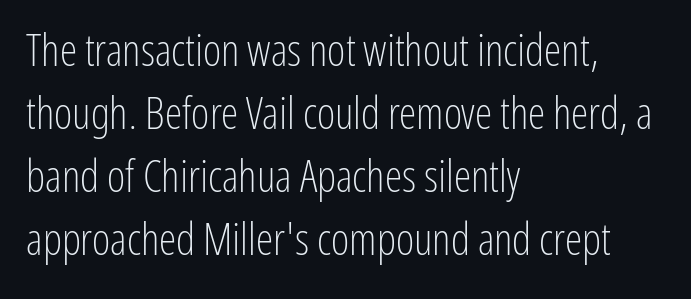
The image shows 44 px light, condensed sans-serif type, upright; set left-aligned, normal line spacing (1.43x), normal letter spacing, not underlined; low stroke contrast and a medium x-height.
